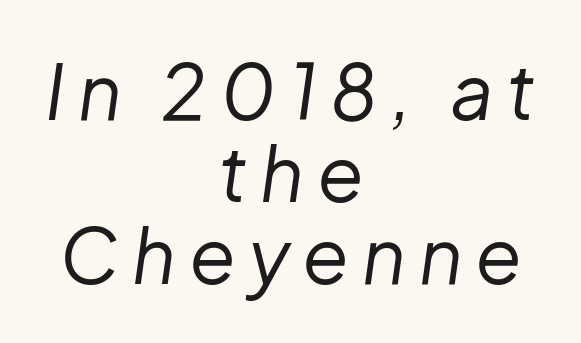
The image shows 76 px regular-weight type, italic (leaning right); set centered, tight line spacing (1.08x), not underlined; low stroke contrast and a medium x-height.
